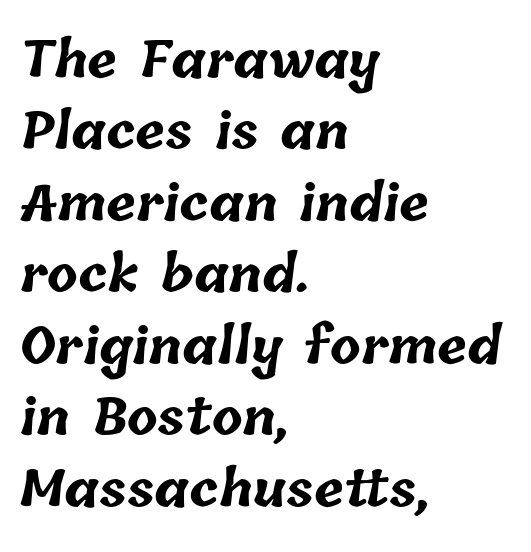
Q: Is the text bold? A: Yes.
Q: Is the text underlined? A: No.
Q: How is the paragraph aligned? A: Left-aligned.
Q: Is the spacing between letters normal or unusually wide? A: Normal.
Q: Is the spacing between lines tight, normal or loose? A: Normal.
Q: Width (condensed, normal, or wide)? A: Normal.
Q: Stroke contrast? A: Low.
Q: x-height? A: Medium.
Q: Monospaced? A: No.
